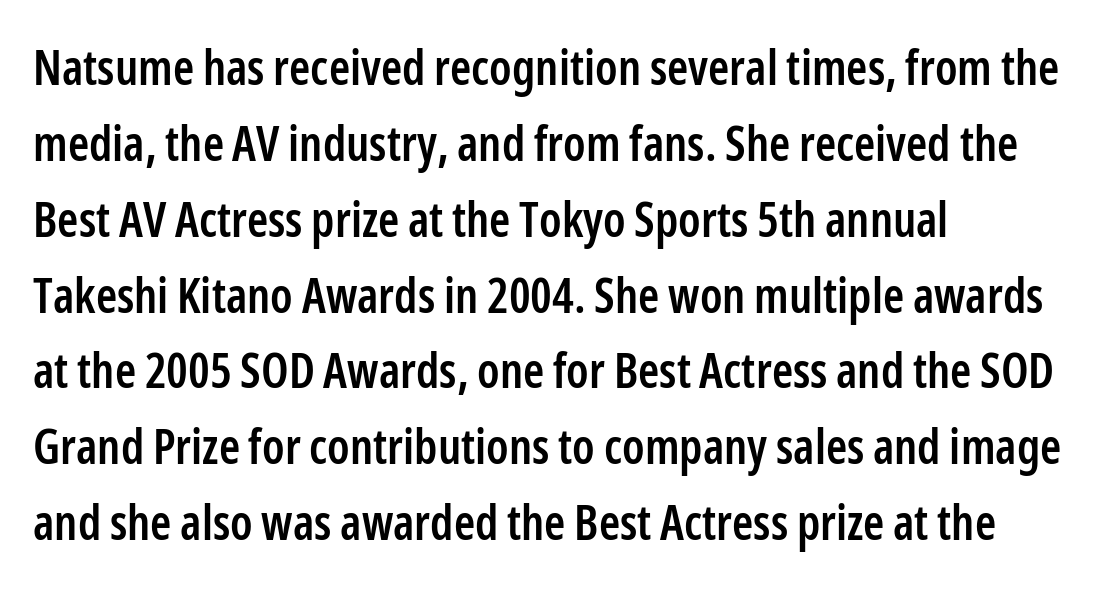
Typesetter's note: demi weight, one step under bold. Do the letters lean? They stand straight. Letterform terminals end flat and unadorned throughout the passage. This rendering features lettering with no underline.
